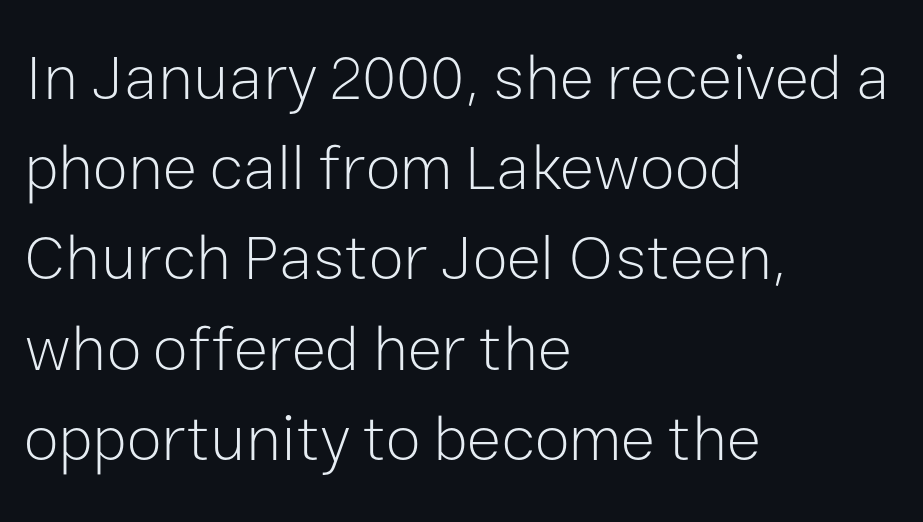
Italic? Not at all — the glyphs are vertical. Summary of vertical rhythm: regular, with standard interline spacing. The paragraph has a hard left edge and a soft right edge. Each letter keeps its own natural width here, so spacing adapts to shape. Observe the ordinary spacing: letters are neighbours, not strangers.
